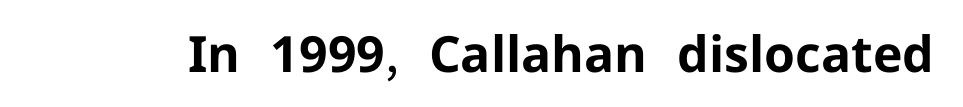
Q: Is the text bold? A: Yes.
Q: Is the text italic (slanted)? A: No, it is upright.
Q: Is the typeface a serif or a sans-serif typeface? A: Sans-serif.
Q: Is the text underlined? A: No.
Q: Is the spacing between letters normal or unusually wide? A: Normal.
Q: Width (condensed, normal, or wide)? A: Normal.
Q: Stroke contrast? A: Low.
Q: x-height? A: Medium.
Q: Monospaced? A: No.
